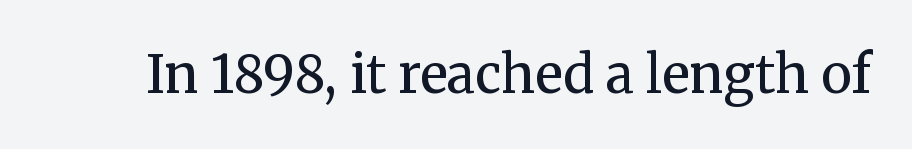
Short note: letters normally spaced. Designer's note — italics off, roman on. Bare-footed words on every line. Nothing heavy about these letters — not bold at all.
